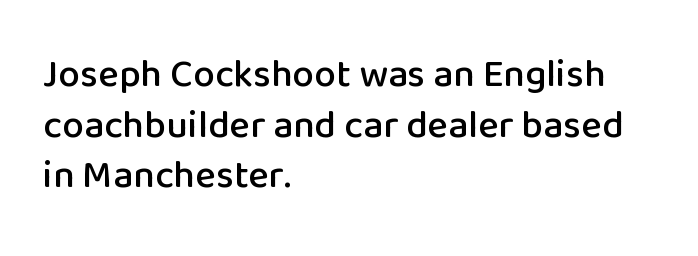
{"serif": "no", "italic": "no", "width": "normal", "stroke_contrast": "low", "x_height": "medium", "monospaced": "no", "underline": "no", "align": "left", "line_spacing": "normal", "line_spacing_ratio": 1.3, "letter_spacing": "normal", "letter_spacing_em": 0.0, "glyph_px": 39}
